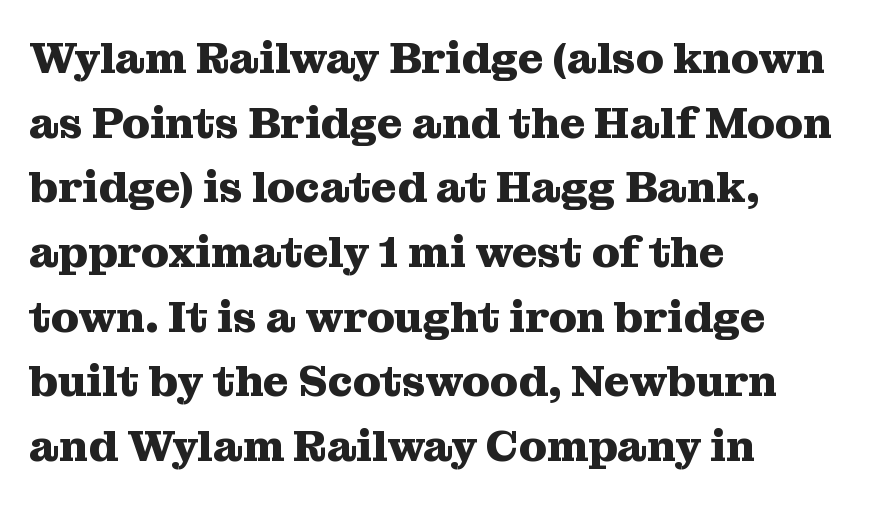
In terms of leading, this rendering sits right in the middle. Is this a fixed-width face? No — the glyphs have proportional, varying widths. Ordinary non-slanted type is in use. Reading down the block, your eye returns to a fixed left position each line.
